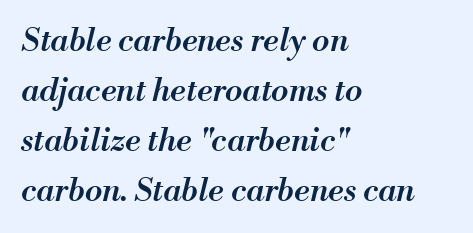
Q: Is the text bold? A: Semi-bold.
Q: Is the text italic (slanted)? A: Yes, it leans right by about 13 degrees.
Q: Is the text underlined? A: No.
Q: How is the paragraph aligned? A: Left-aligned.
Q: Is the spacing between letters normal or unusually wide? A: Normal.
Q: Is the spacing between lines tight, normal or loose? A: Normal.
Q: Width (condensed, normal, or wide)? A: Normal.
Q: Stroke contrast? A: Medium.
Q: x-height? A: Small.
Q: Monospaced? A: No.
